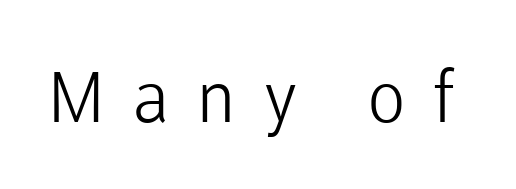
Q: Is the text bold? A: No.
Q: Is the text italic (slanted)? A: No, it is upright.
Q: Is the typeface a serif or a sans-serif typeface? A: Sans-serif.
Q: Is the text underlined? A: No.
Q: Is the spacing between letters normal or unusually wide? A: Unusually wide.
Q: Width (condensed, normal, or wide)? A: Normal.
Q: Stroke contrast? A: Low.
Q: x-height? A: Medium.
Q: Monospaced? A: No.
